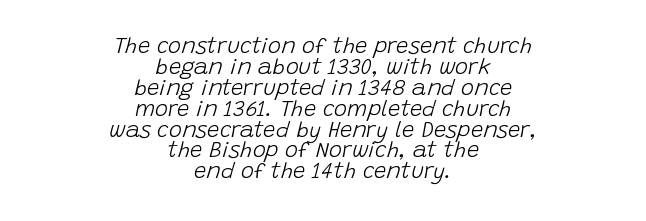
The image shows 22 px text type, italic (leaning right); set centered, tight line spacing (0.95x), normal letter spacing, not underlined.
